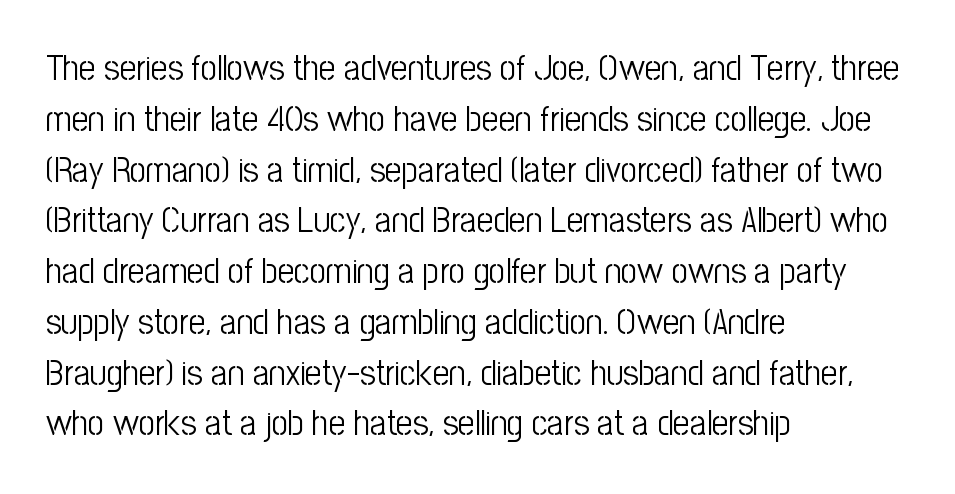
Q: Is the text bold? A: No.
Q: Is the text italic (slanted)? A: No, it is upright.
Q: Is the typeface a serif or a sans-serif typeface? A: Sans-serif.
Q: Is the text underlined? A: No.
Q: How is the paragraph aligned? A: Left-aligned.
Q: Is the spacing between letters normal or unusually wide? A: Normal.
Q: Is the spacing between lines tight, normal or loose? A: Normal.
Q: Width (condensed, normal, or wide)? A: Condensed.
Q: Stroke contrast? A: Low.
Q: x-height? A: Medium.
Q: Monospaced? A: No.
